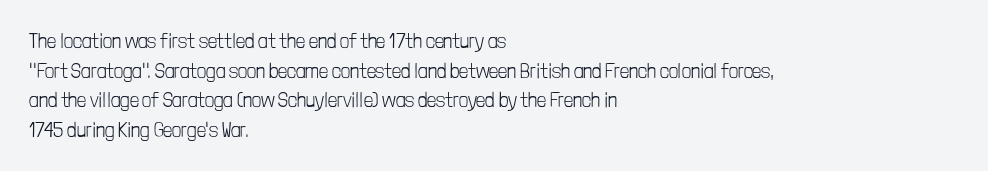
{"italic": "no", "bold": "no", "underline": "no", "align": "left", "line_spacing": "normal", "line_spacing_ratio": 1.48, "letter_spacing": "normal", "letter_spacing_em": 0.0, "glyph_px": 20}
